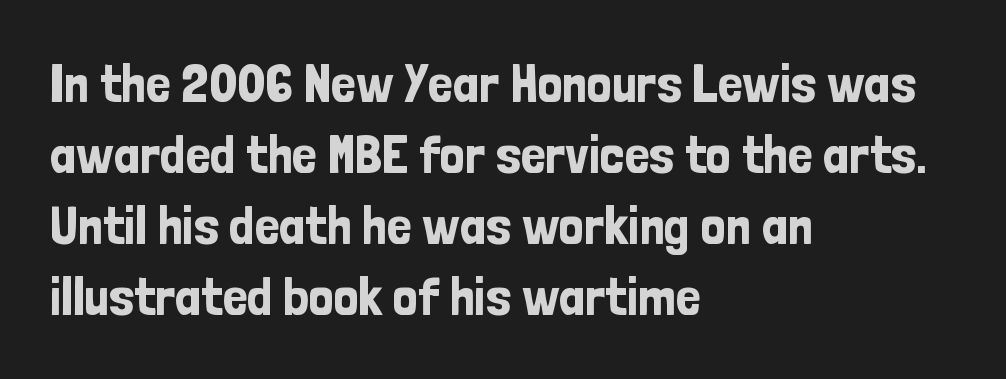
The rendering keeps characters at their native spacing. The compositor pushed each line to the left boundary. Type without underlining. Posture: upright roman.
